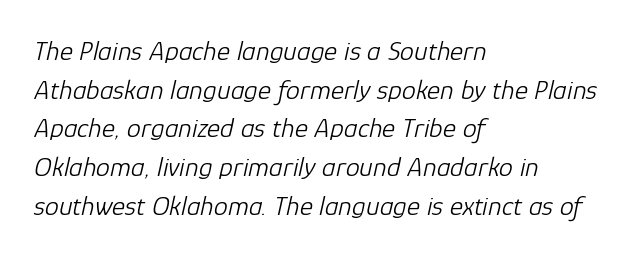
{"italic": "yes", "lean": "right", "slant_degrees": 12, "bold": "no", "weight": "light", "width": "normal", "stroke_contrast": "low", "x_height": "medium", "monospaced": "no", "underline": "no", "align": "left", "line_spacing": "normal", "line_spacing_ratio": 1.38, "letter_spacing": "normal", "letter_spacing_em": 0.0, "glyph_px": 28}
